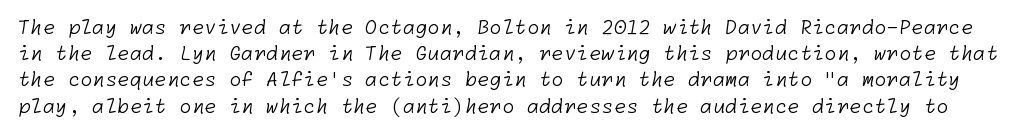
The rows are spaced the way most documents space them. Bare-footed words on every line. Nothing heavy about these letters — not bold at all. Look at the tracking — it's just the regular setting, nothing added.
